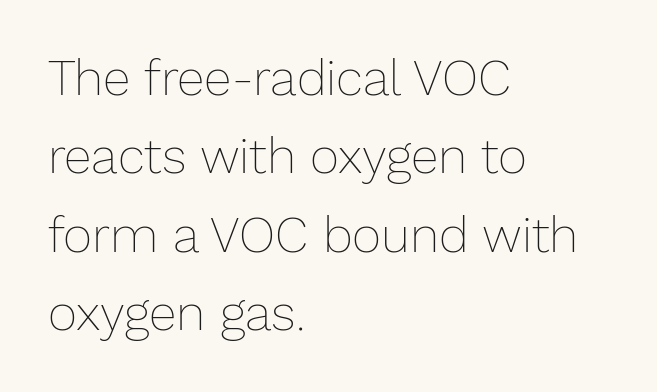
The leading is moderate, giving the passage an even texture. The strokes carry an ordinary text weight at most. Inter-character spacing is left at the font's built-in metrics. Descenders hang freely into open space.
